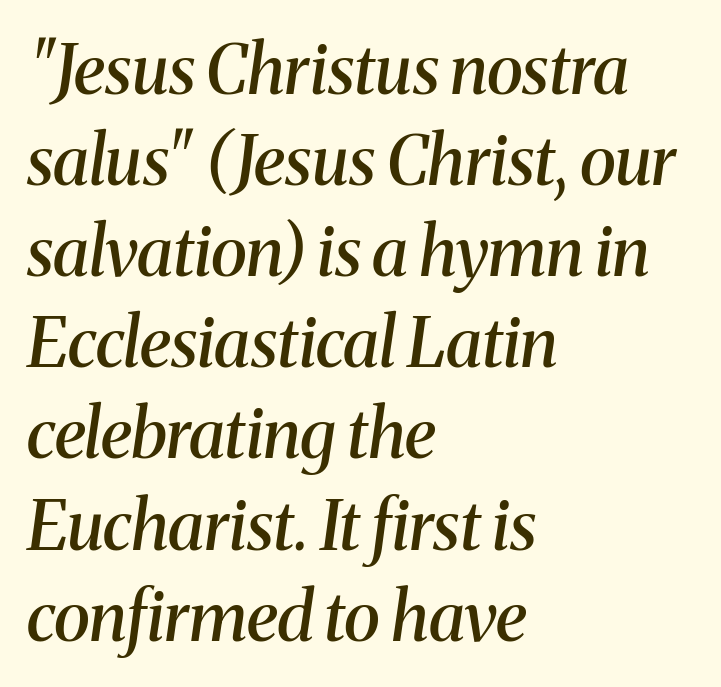
Q: Is the text bold? A: Semi-bold.
Q: Is the text italic (slanted)? A: Yes, it leans right by about 8 degrees.
Q: Is the typeface a serif or a sans-serif typeface? A: Serif.
Q: Is the text underlined? A: No.
Q: How is the paragraph aligned? A: Left-aligned.
Q: Is the spacing between letters normal or unusually wide? A: Normal.
Q: Is the spacing between lines tight, normal or loose? A: Normal.
Q: Width (condensed, normal, or wide)? A: Normal.
Q: Stroke contrast? A: Medium.
Q: x-height? A: Medium.
Q: Monospaced? A: No.
